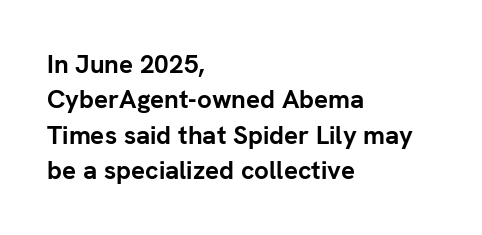
The image shows 26 px bold type, upright; set left-aligned, normal line spacing (1.36x), normal letter spacing, not underlined.
